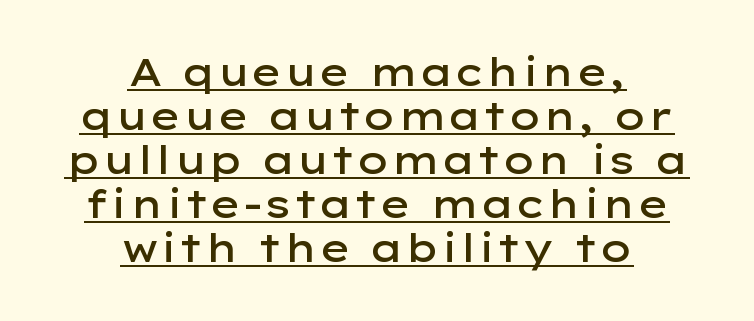
The image shows 38 px semibold, wide sans-serif type, upright; set centered, line spacing 1.16x, normal letter spacing, underlined; low stroke contrast and a medium x-height.
